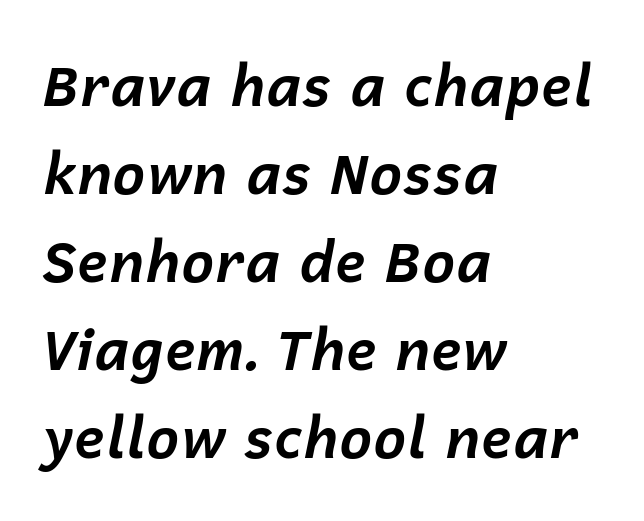
Emphasis-style slanted type is in use. The lines in this sample share a left origin and differ only in where they stop. What stands out about the letter spacing? Nothing — it is the standard amount. The foot of each line stays bare and open. Do the characters align in a grid? No, the font is proportional.
